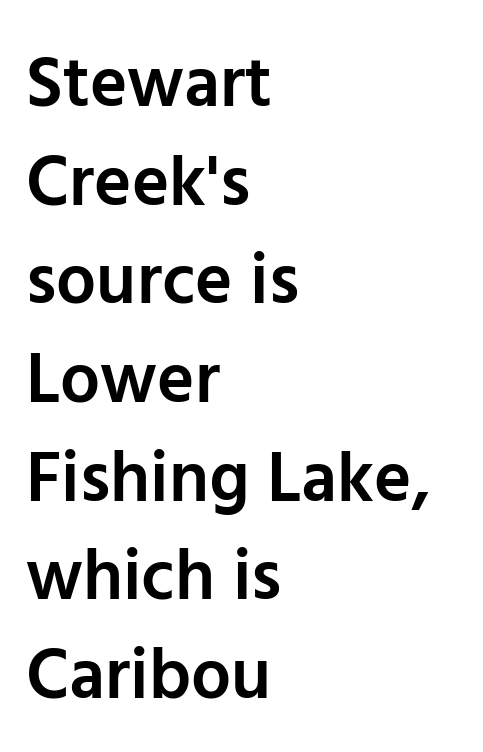
Q: Is the text bold? A: Semi-bold.
Q: Is the text italic (slanted)? A: No, it is upright.
Q: Is the typeface a serif or a sans-serif typeface? A: Sans-serif.
Q: Is the text underlined? A: No.
Q: How is the paragraph aligned? A: Left-aligned.
Q: Is the spacing between letters normal or unusually wide? A: Normal.
Q: Is the spacing between lines tight, normal or loose? A: Normal.
Q: Width (condensed, normal, or wide)? A: Normal.
Q: Stroke contrast? A: Low.
Q: x-height? A: Medium.
Q: Monospaced? A: No.
